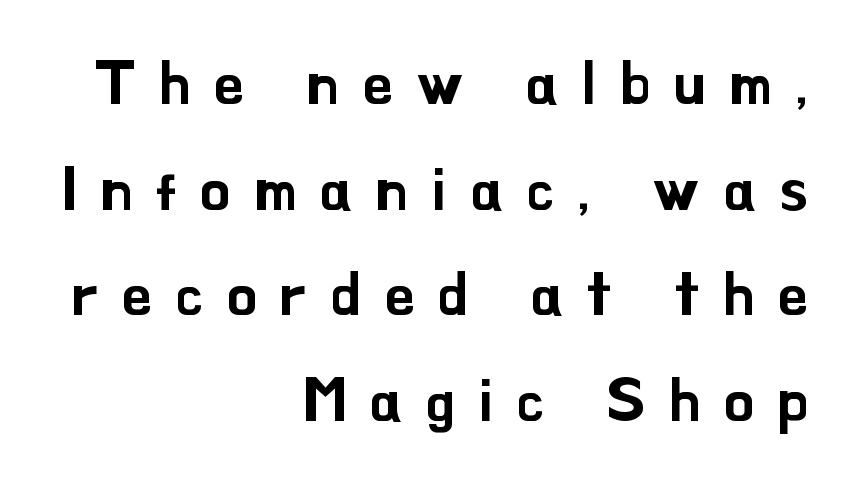
The image shows 60 px sans-serif type, upright; set right-aligned, line spacing 1.76x, unusually wide letter spacing (+0.4 em), not underlined; low stroke contrast and a small x-height.
